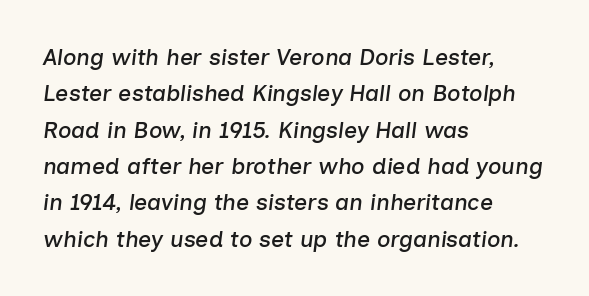
{"italic": "yes", "lean": "right", "slant_degrees": 7, "underline": "no", "align": "left", "line_spacing": "normal", "line_spacing_ratio": 1.58, "letter_spacing": "normal", "letter_spacing_em": 0.0, "glyph_px": 23}
